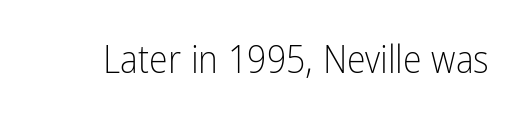
The letters advance in unequal steps, a hallmark of proportional type. Honestly, the letter spacing is just normal — you wouldn't notice it. What kind of face is this? One without serifs — a sans. Vertical stems look standard width or narrower in stroke.
